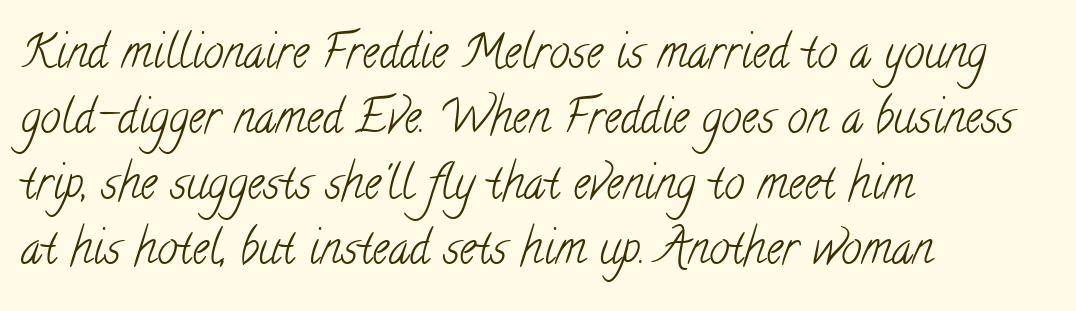
The passage shown is typed in a proportional face where columns would drift. Regular leading. Letters have the restrained weight of plain body copy at most. Anything drawn beneath the words? Only blank space. The paragraph has a hard left edge and a soft right edge.
